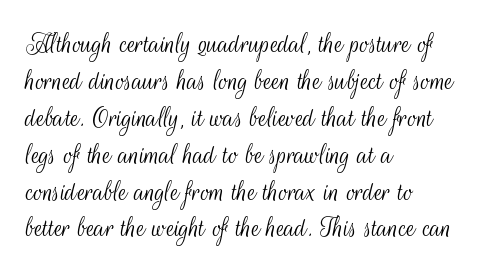
Looks like regular typesetting: each glyph gets only the width it needs. Any mark beneath the type? The region is blank. The passage is arranged the way most books set body copy — flush left. The passage shown is typeset with a sans-serif family. The weight would be labelled regular, book, light, or lighter still.
